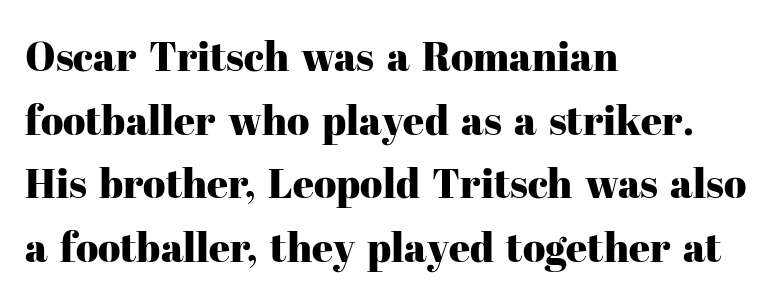
Note the varied advance widths — an 'i' is clearly narrower than an 'm'. This sample is left-justified, so line endings fall wherever the words run out. If you drew a line through each stem, it would be perfectly vertical. Line spacing here is normal.
